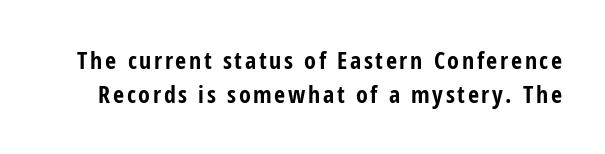
Q: Is the text bold? A: Yes.
Q: Is the text italic (slanted)? A: No, it is upright.
Q: Is the text underlined? A: No.
Q: Is the spacing between lines tight, normal or loose? A: Normal.
